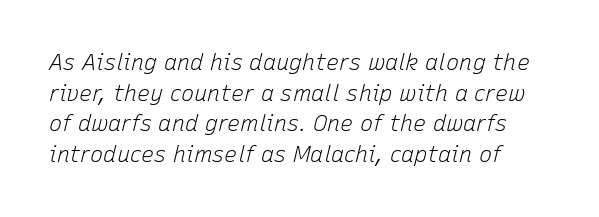
The image shows 22 px text type, italic (leaning right); set normal line spacing (1.39x), normal letter spacing, not underlined.
